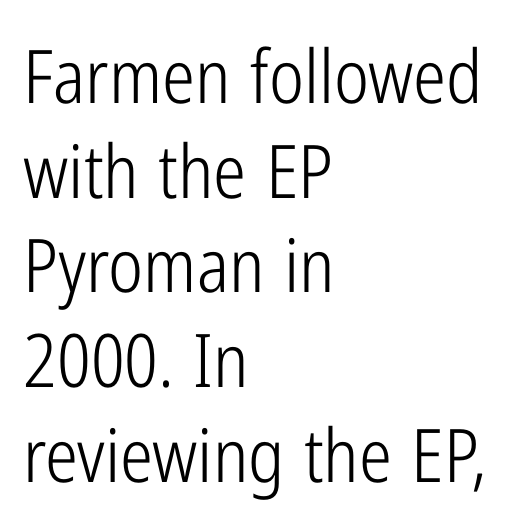
The image shows 74 px light, condensed sans-serif type, upright; set left-aligned, normal line spacing (1.28x), normal letter spacing, not underlined; low stroke contrast and a medium x-height.
